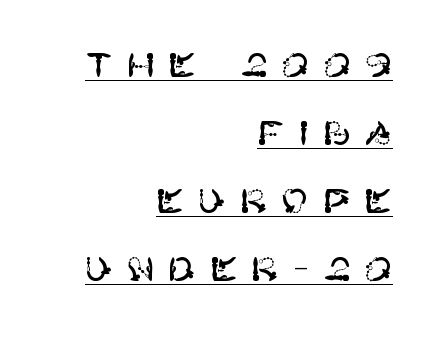
Q: Is the text italic (slanted)? A: No, it is upright.
Q: Is the typeface a serif or a sans-serif typeface? A: Sans-serif.
Q: Is the text underlined? A: Yes.
Q: How is the paragraph aligned? A: Right-aligned.
Q: Is the spacing between letters normal or unusually wide? A: Unusually wide.
Q: Is the spacing between lines tight, normal or loose? A: Loose.
Q: Width (condensed, normal, or wide)? A: Normal.
Q: Stroke contrast? A: High.
Q: x-height? A: Large.
